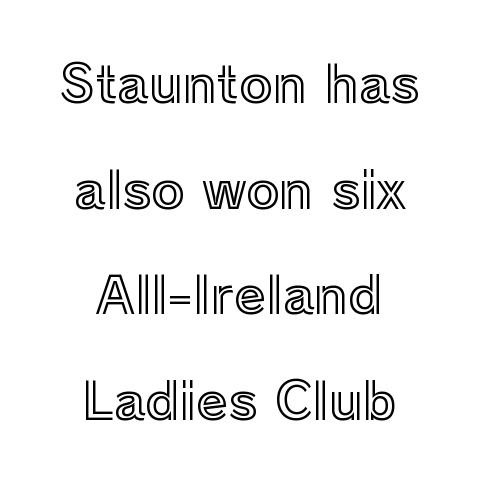
Q: Is the text italic (slanted)? A: No, it is upright.
Q: Is the text underlined? A: No.
Q: How is the paragraph aligned? A: Centered.
Q: Is the spacing between letters normal or unusually wide? A: Normal.
Q: Is the spacing between lines tight, normal or loose? A: Loose.
Q: Width (condensed, normal, or wide)? A: Normal.
Q: x-height? A: Medium.
Q: Monospaced? A: No.
